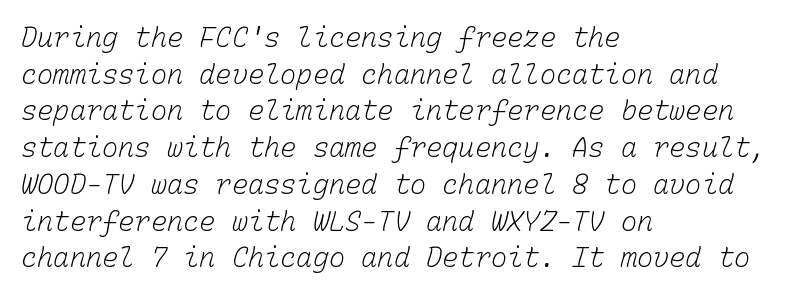
{"bold": "no", "underline": "no", "align": "left", "line_spacing": "normal", "line_spacing_ratio": 1.36, "letter_spacing": "normal", "letter_spacing_em": 0.0, "glyph_px": 27}
